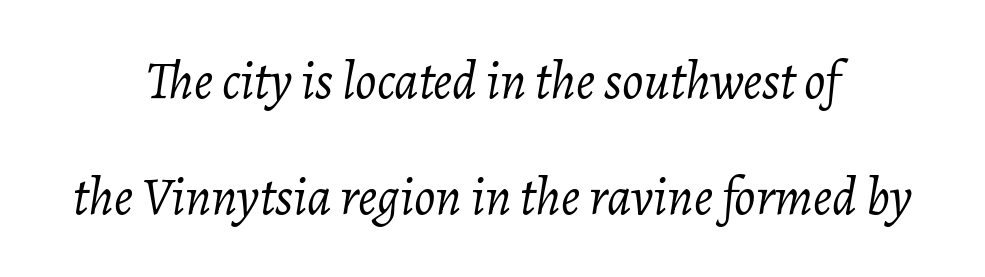
The image shows 53 px light type, italic (leaning right); set centered, loose line spacing (2.18x), normal letter spacing, not underlined; low stroke contrast and a medium x-height.
